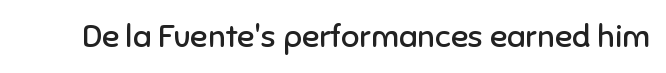
Q: Is the text bold? A: No.
Q: Is the text italic (slanted)? A: No, it is upright.
Q: Is the typeface a serif or a sans-serif typeface? A: Sans-serif.
Q: Is the text underlined? A: No.
Q: Is the spacing between letters normal or unusually wide? A: Normal.
Q: Width (condensed, normal, or wide)? A: Normal.
Q: Stroke contrast? A: Low.
Q: x-height? A: Medium.
Q: Monospaced? A: No.
